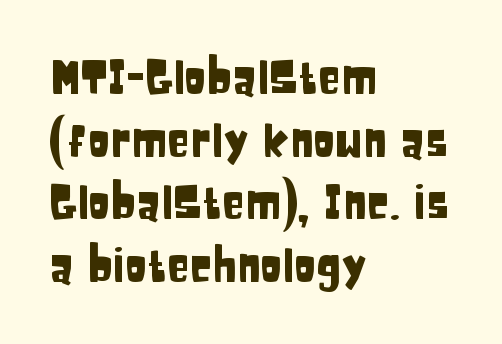
{"serif": "no", "italic": "no", "width": "condensed", "stroke_contrast": "low", "x_height": "large", "monospaced": "no", "underline": "no", "align": "left", "line_spacing": "normal", "line_spacing_ratio": 1.36, "letter_spacing": "normal", "letter_spacing_em": 0.0, "glyph_px": 46}
